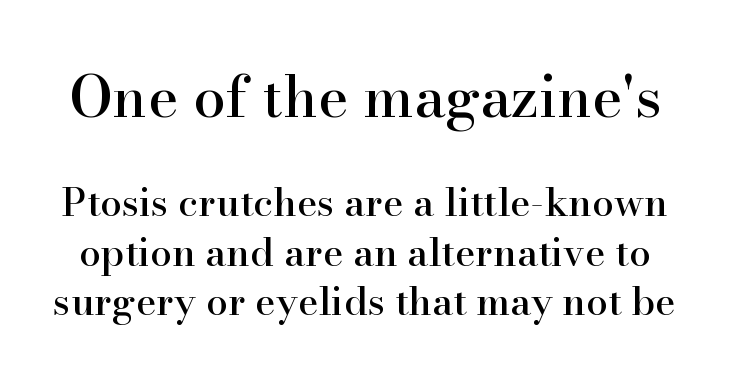
The image shows 58 px serif type, upright; set normal line spacing (1.28x), normal letter spacing, not underlined; the first (top) block is 1.49x larger; high stroke contrast and a small x-height.
